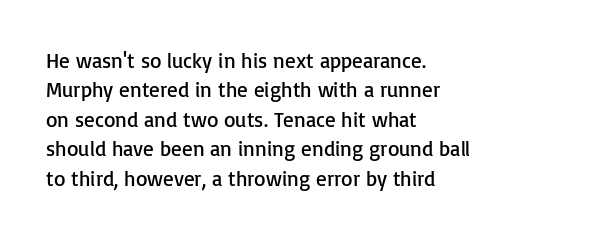
{"italic": "no", "bold": "no", "underline": "no", "align": "left", "line_spacing": "normal", "line_spacing_ratio": 1.4, "letter_spacing": "normal", "letter_spacing_em": 0.0, "glyph_px": 21}
